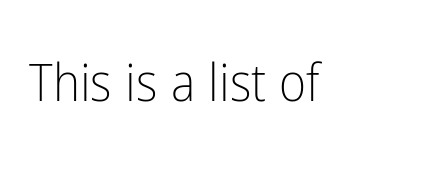
Q: Is the text bold? A: No.
Q: Is the text italic (slanted)? A: No, it is upright.
Q: Is the typeface a serif or a sans-serif typeface? A: Sans-serif.
Q: Is the text underlined? A: No.
Q: Is the spacing between letters normal or unusually wide? A: Normal.
Q: Width (condensed, normal, or wide)? A: Condensed.
Q: Stroke contrast? A: Low.
Q: x-height? A: Medium.
Q: Monospaced? A: No.
